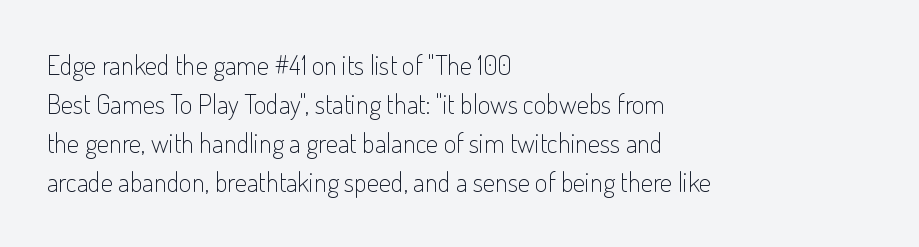
The image shows 27 px text type, upright; set left-aligned, normal line spacing (1.45x), normal letter spacing, not underlined.
